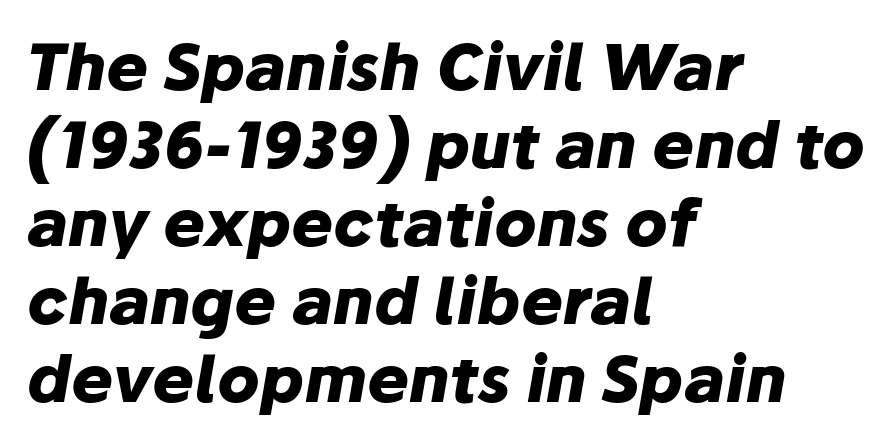
Q: Is the text bold? A: Yes.
Q: Is the text italic (slanted)? A: Yes, it leans right by about 10 degrees.
Q: Is the text underlined? A: No.
Q: How is the paragraph aligned? A: Left-aligned.
Q: Is the spacing between letters normal or unusually wide? A: Normal.
Q: Width (condensed, normal, or wide)? A: Normal.
Q: Stroke contrast? A: Low.
Q: x-height? A: Medium.
Q: Monospaced? A: No.
